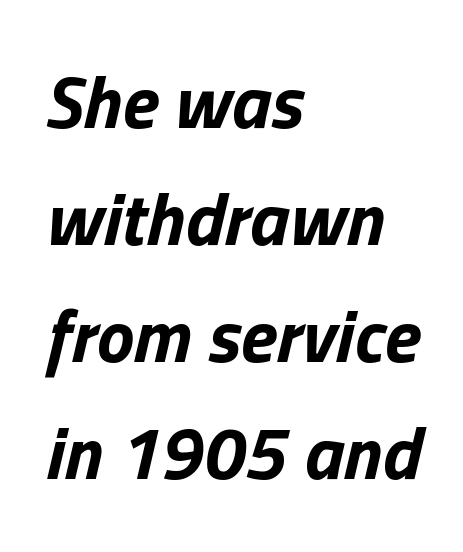
Q: Is the text bold? A: Yes.
Q: Is the text italic (slanted)? A: Yes, it leans right by about 13 degrees.
Q: Is the text underlined? A: No.
Q: How is the paragraph aligned? A: Left-aligned.
Q: Is the spacing between letters normal or unusually wide? A: Normal.
Q: Is the spacing between lines tight, normal or loose? A: Normal.
Q: Width (condensed, normal, or wide)? A: Normal.
Q: Stroke contrast? A: Low.
Q: x-height? A: Medium.
Q: Monospaced? A: No.
